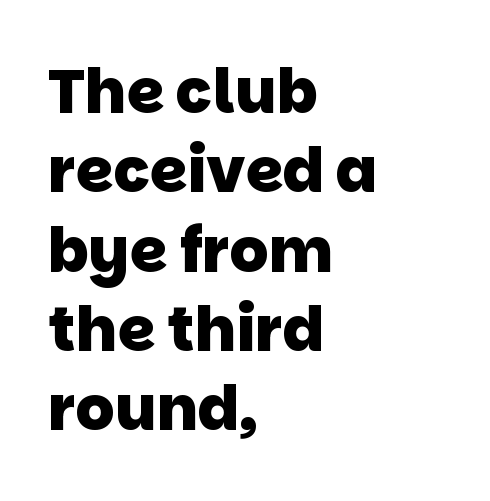
The image shows 61 px heavy sans-serif type; set left-aligned, normal line spacing (1.3x), normal letter spacing, not underlined; low stroke contrast and a large x-height.
